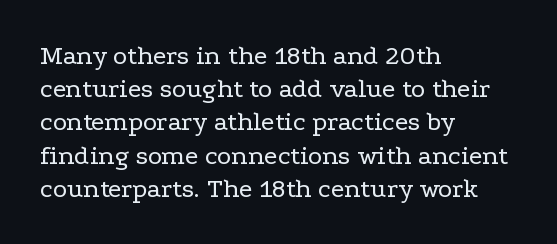
Q: Is the text bold? A: No.
Q: Is the text italic (slanted)? A: No, it is upright.
Q: Is the text underlined? A: No.
Q: How is the paragraph aligned? A: Left-aligned.
Q: Is the spacing between letters normal or unusually wide? A: Normal.
